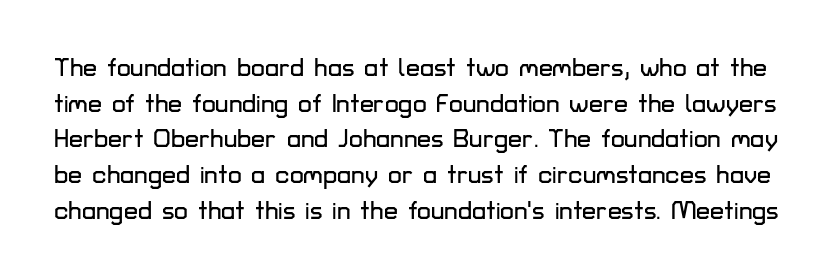
Q: Is the text italic (slanted)? A: No, it is upright.
Q: Is the text underlined? A: No.
Q: Is the spacing between letters normal or unusually wide? A: Normal.
Q: Is the spacing between lines tight, normal or loose? A: Normal.
